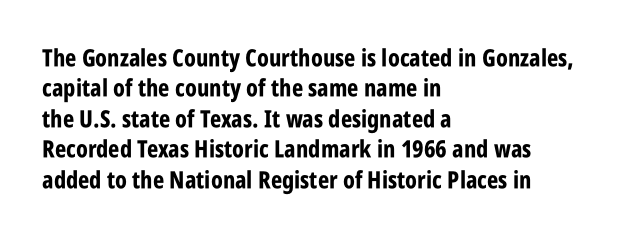
{"italic": "no", "bold": "yes", "underline": "no", "align": "left", "line_spacing": "normal", "line_spacing_ratio": 1.27, "letter_spacing": "normal", "letter_spacing_em": 0.0, "glyph_px": 24}
